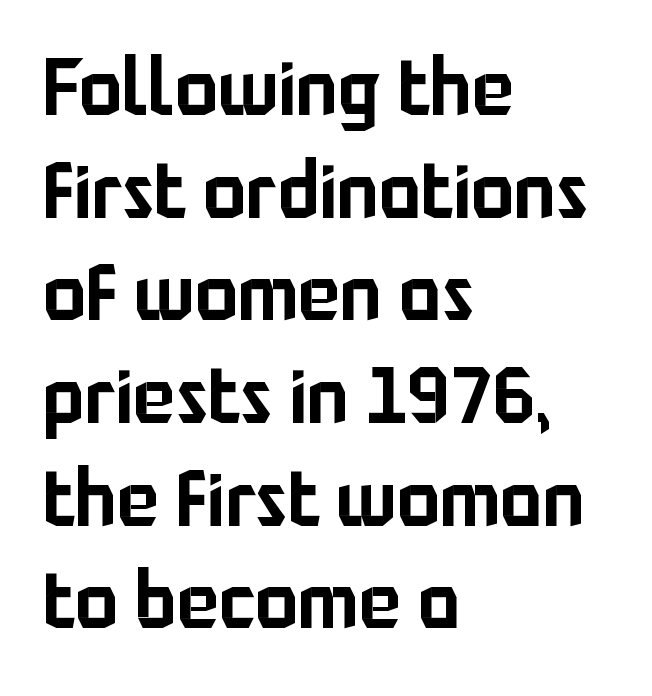
{"serif": "no", "italic": "no", "width": "normal", "stroke_contrast": "low", "x_height": "medium", "monospaced": "no", "underline": "no", "align": "left", "line_spacing": "normal", "line_spacing_ratio": 1.3, "letter_spacing": "normal", "letter_spacing_em": 0.0, "glyph_px": 79}
